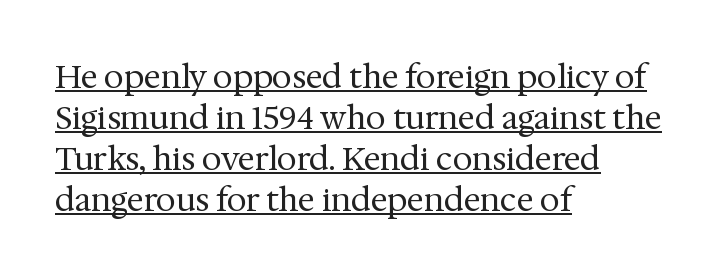
Q: Is the text bold? A: No.
Q: Is the text italic (slanted)? A: No, it is upright.
Q: Is the typeface a serif or a sans-serif typeface? A: Serif.
Q: Is the text underlined? A: Yes.
Q: How is the paragraph aligned? A: Left-aligned.
Q: Is the spacing between letters normal or unusually wide? A: Normal.
Q: Is the spacing between lines tight, normal or loose? A: Normal.
Q: Width (condensed, normal, or wide)? A: Normal.
Q: Stroke contrast? A: Medium.
Q: x-height? A: Medium.
Q: Monospaced? A: No.
